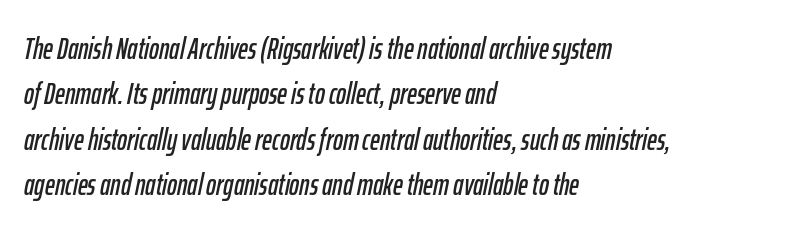
No extra tracking has been applied to these lines. Notice how descenders clear the ascenders below comfortably — that's standard leading. Typeset ragged right — the left edge is the straight one. Honestly, there is no underline to notice here at all. The passage shown is typed in a proportional face where columns would drift. Would a proofreader flag this as italicized? Yes.
